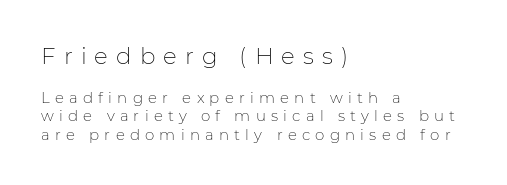
The image shows 23 px text type, upright; set left-aligned, line spacing 1.23x, unusually wide letter spacing (+0.35 em), not underlined; the first (top) block is 1.53x larger.
